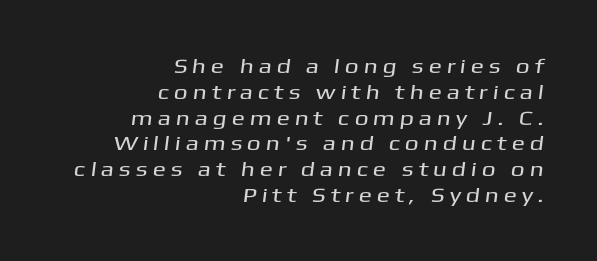
{"underline": "no", "align": "right", "line_spacing": "normal", "line_spacing_ratio": 1.29, "letter_spacing": "wide", "letter_spacing_em": 0.23, "glyph_px": 20}
